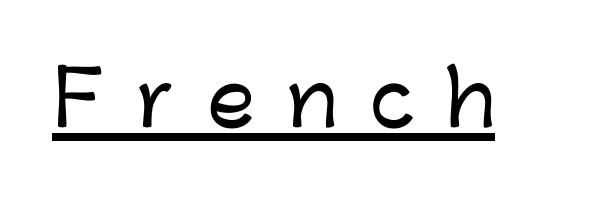
Look at the tracking — it's clearly loosened, letters drifting apart. Character widths vary here, with narrow letters taking less room than wide ones. Descenders here cross a horizontal rule under the line. Are there feet on the stems? There aren't — it's a sans.
